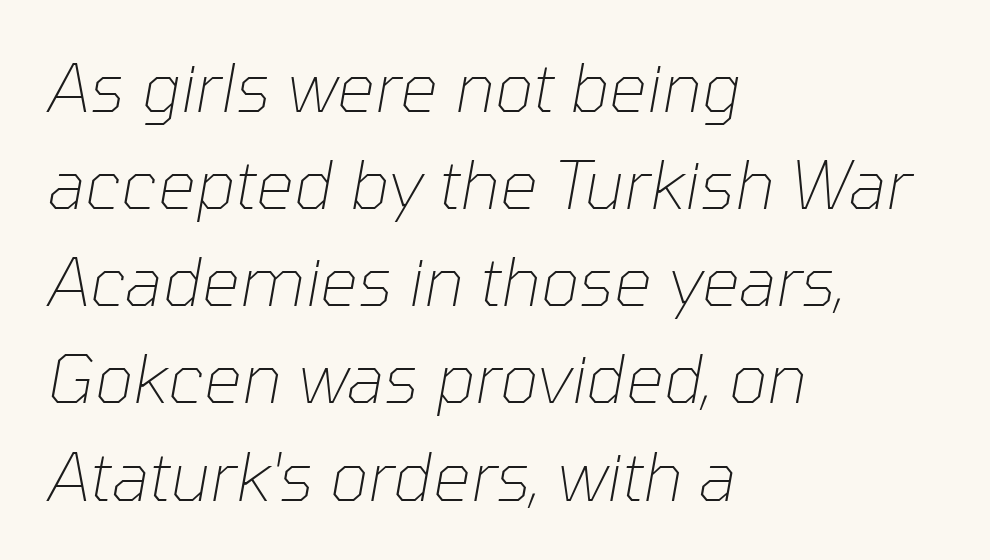
The image shows 67 px thin type, italic (leaning right); set left-aligned, normal line spacing (1.45x), normal letter spacing, not underlined; low stroke contrast and a medium x-height.
